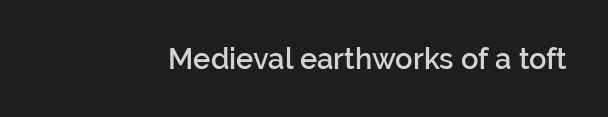
{"serif": "no", "italic": "no", "bold": "semi", "weight": "semibold", "width": "normal", "stroke_contrast": "low", "x_height": "medium", "monospaced": "no", "underline": "no", "letter_spacing": "normal", "letter_spacing_em": 0.0, "glyph_px": 29}
